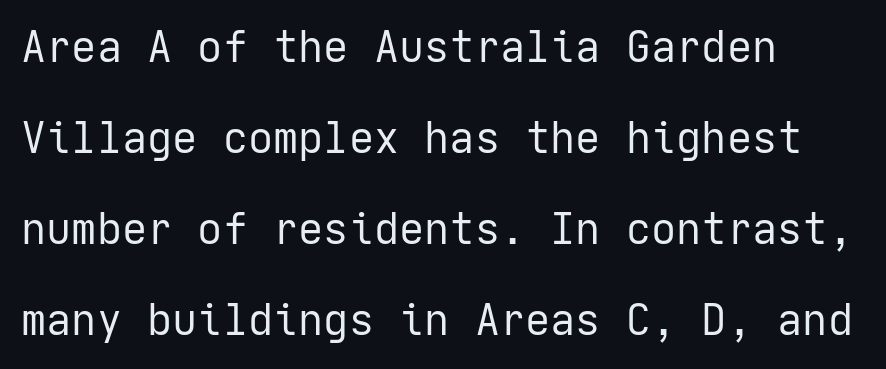
The image shows 42 px regular-weight sans-serif type, upright; set left-aligned, loose line spacing (2.17x), normal letter spacing, not underlined; low stroke contrast and a medium x-height.
